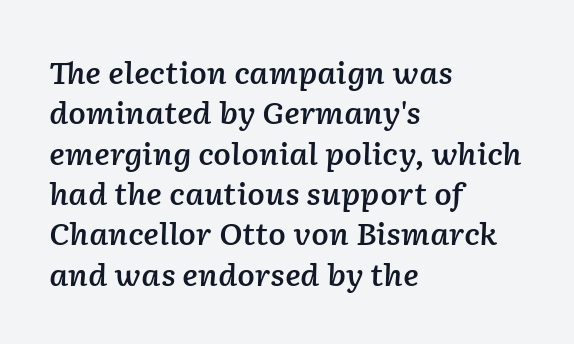
{"italic": "yes", "lean": "right", "slant_degrees": 2, "bold": "semi", "weight": "semibold", "width": "normal", "stroke_contrast": "low", "x_height": "medium", "monospaced": "no", "underline": "no", "align": "left", "line_spacing": "normal", "line_spacing_ratio": 1.39, "letter_spacing": "normal", "letter_spacing_em": 0.0, "glyph_px": 29}
